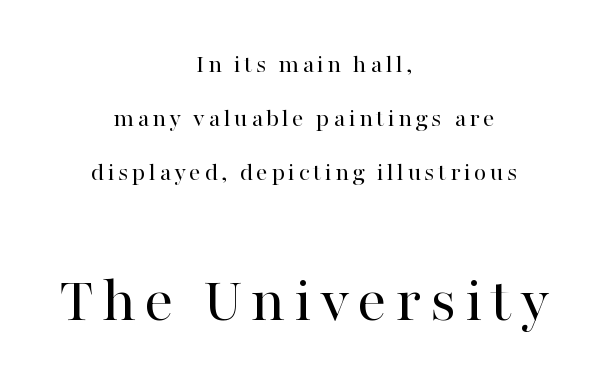
{"serif": "yes", "italic": "no", "bold": "no", "weight": "regular", "width": "normal", "stroke_contrast": "high", "x_height": "medium", "monospaced": "no", "underline": "no", "align": "center", "line_spacing": "loose", "line_spacing_ratio": 2.08, "larger_block": "second", "size_ratio": 2.5, "glyph_px": 65}
